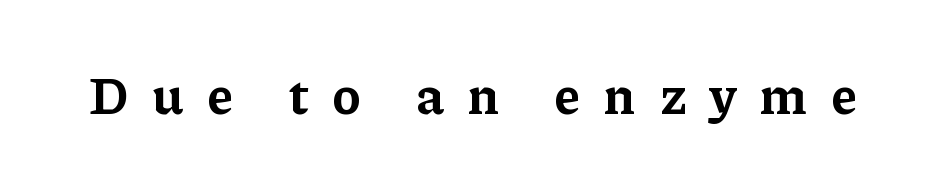
The image shows 53 px bold serif type, upright; set unusually wide letter spacing (+0.45 em), not underlined; low stroke contrast and a medium x-height.
